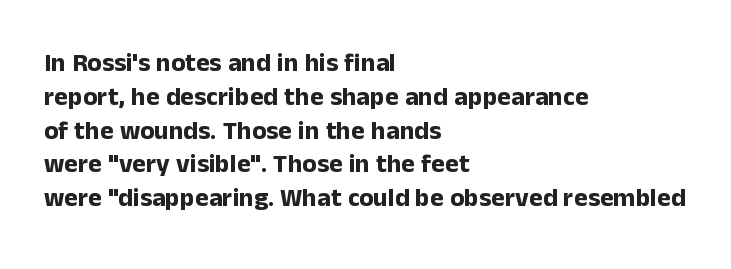
{"italic": "no", "bold": "yes", "underline": "no", "align": "left", "line_spacing": "normal", "line_spacing_ratio": 1.3, "letter_spacing": "normal", "letter_spacing_em": 0.0, "glyph_px": 26}
